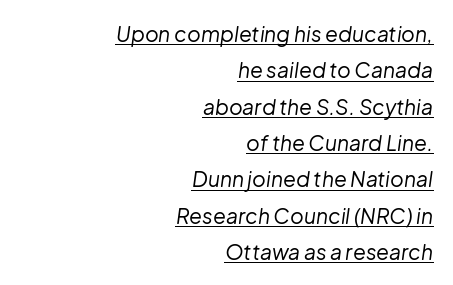
Q: Is the text bold? A: No.
Q: Is the text italic (slanted)? A: Yes, it leans right by about 8 degrees.
Q: Is the text underlined? A: Yes.
Q: How is the paragraph aligned? A: Right-aligned.
Q: Is the spacing between letters normal or unusually wide? A: Normal.
